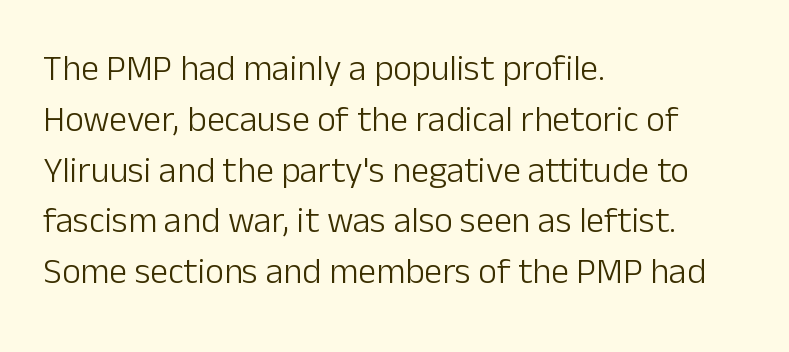
{"serif": "no", "italic": "no", "bold": "no", "weight": "light", "width": "normal", "stroke_contrast": "low", "x_height": "medium", "monospaced": "no", "underline": "no", "align": "left", "line_spacing": "normal", "line_spacing_ratio": 1.41, "letter_spacing": "normal", "letter_spacing_em": 0.0, "glyph_px": 36}
